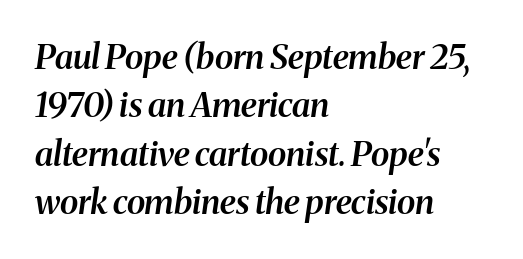
Q: Is the text bold? A: Semi-bold.
Q: Is the text italic (slanted)? A: Yes, it leans right by about 8 degrees.
Q: Is the typeface a serif or a sans-serif typeface? A: Serif.
Q: Is the text underlined? A: No.
Q: How is the paragraph aligned? A: Left-aligned.
Q: Is the spacing between letters normal or unusually wide? A: Normal.
Q: Is the spacing between lines tight, normal or loose? A: Normal.
Q: Width (condensed, normal, or wide)? A: Normal.
Q: Stroke contrast? A: Medium.
Q: x-height? A: Medium.
Q: Monospaced? A: No.
